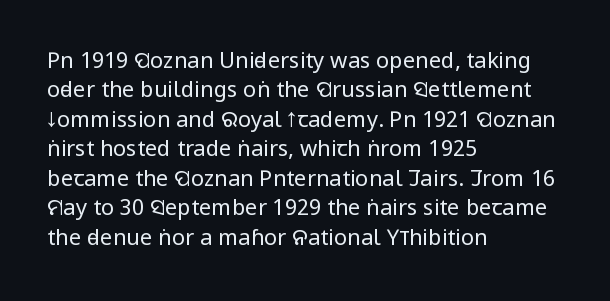
Bare-footed words on every line. Every stem runs plumb, perpendicular to the baseline. The typesetting does not lean heavy: it is not bold. Tracking value appears to be zero — textbook default spacing. The vertical gap from one line to the next is medium.
